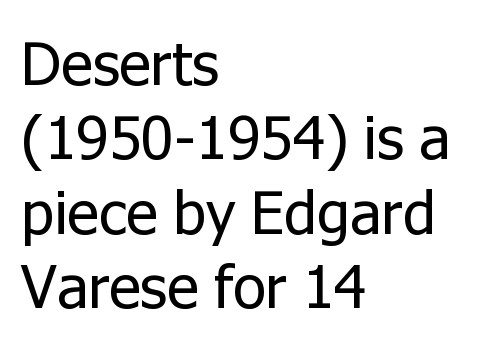
{"serif": "no", "italic": "no", "bold": "no", "weight": "regular", "width": "normal", "stroke_contrast": "low", "x_height": "medium", "monospaced": "no", "underline": "no", "align": "left", "line_spacing_ratio": 1.22, "letter_spacing": "normal", "letter_spacing_em": 0.0, "glyph_px": 61}
